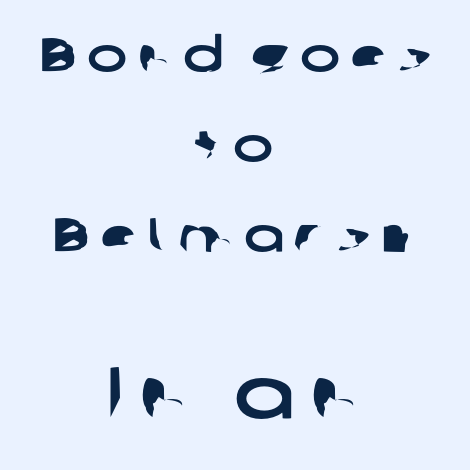
Here the second block reads like a headline and the first like body copy. The rendering uses natural spacing where letterforms have individual widths. How are the letters spaced? Widely, with obvious added tracking. Check under the words: just untouched page. Stroke terminals: plain, sans-serif. Reading down the block, each line starts at a different indent, mirrored at its end.
